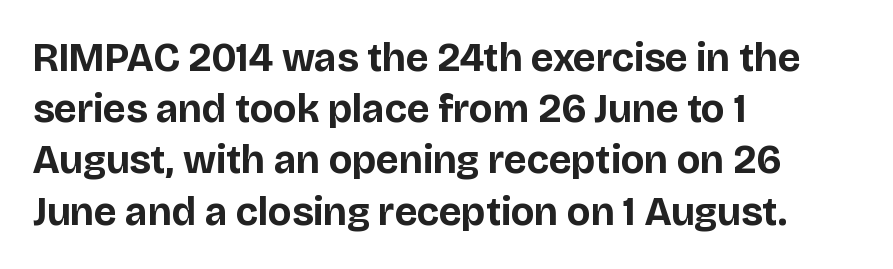
{"serif": "no", "italic": "no", "bold": "yes", "weight": "bold", "width": "normal", "stroke_contrast": "low", "x_height": "large", "monospaced": "no", "underline": "no", "align": "left", "line_spacing": "normal", "line_spacing_ratio": 1.28, "letter_spacing": "normal", "letter_spacing_em": 0.0, "glyph_px": 40}
